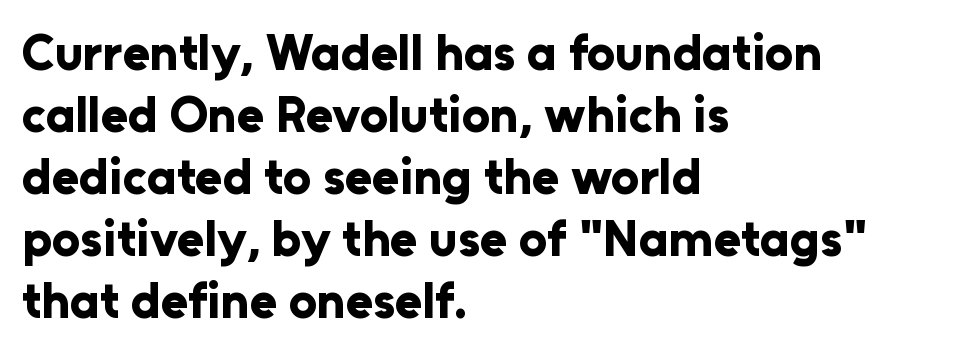
The image shows 50 px bold sans-serif type, upright; set left-aligned, line spacing 1.24x, normal letter spacing, not underlined; low stroke contrast and a medium x-height.
